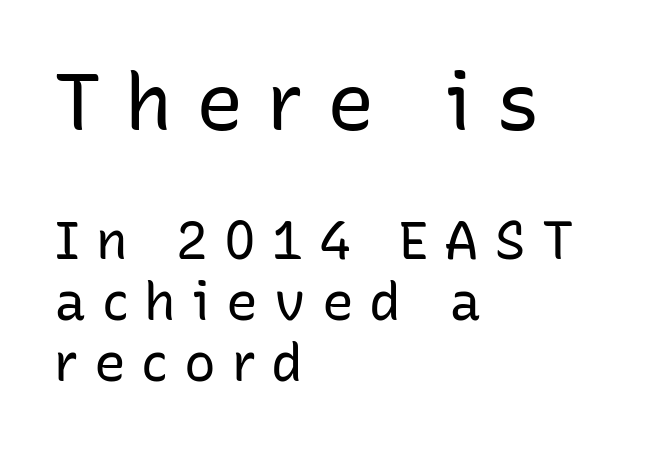
{"serif": "no", "italic": "no", "bold": "no", "weight": "regular", "width": "normal", "stroke_contrast": "low", "x_height": "medium", "monospaced": "no", "underline": "no", "align": "left", "line_spacing": "tight", "line_spacing_ratio": 1.15, "letter_spacing": "wide", "letter_spacing_em": 0.3, "larger_block": "first", "size_ratio": 1.49, "glyph_px": 79}
